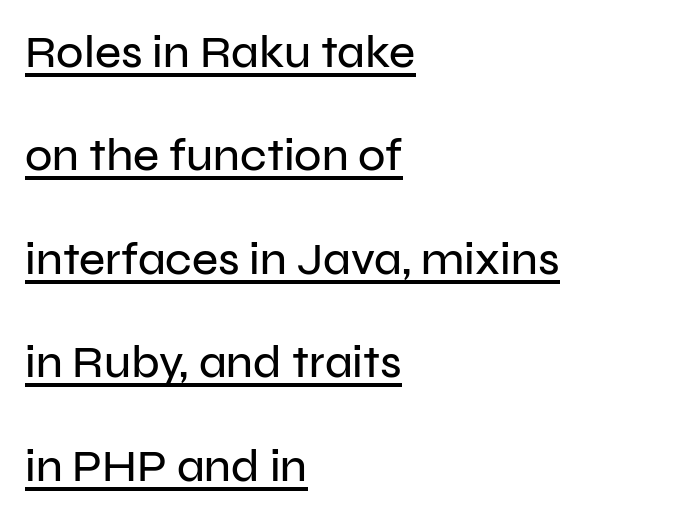
The face used here appears with an underline applied. This is sans-serif lettering, the kind often seen on screens and signage. The rag falls on the right side of this text block. This block would shrink considerably if given ordinary leading; it's expanded now.
